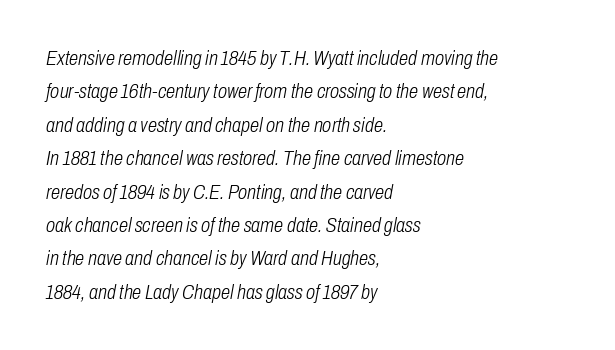
{"italic": "yes", "lean": "right", "slant_degrees": 10, "bold": "no", "underline": "no", "align": "left", "line_spacing": "normal", "line_spacing_ratio": 1.59, "letter_spacing": "normal", "letter_spacing_em": 0.0, "glyph_px": 21}
